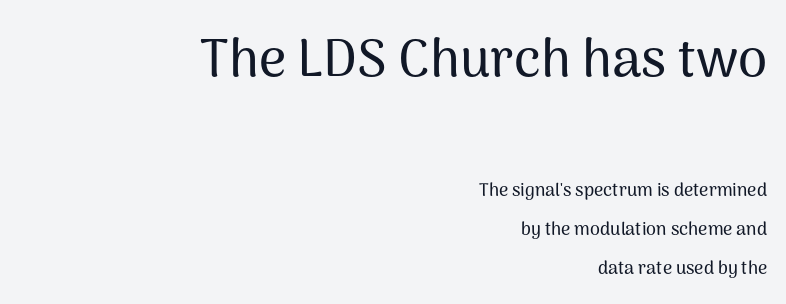
Does the leading feel generous? Absolutely, it's lavish. These lines are composed in type without serifs. Nobody drew a line under any word here. Rendered with straight, roman letterforms. The tracking reads as untouched default to a designer's eye.
